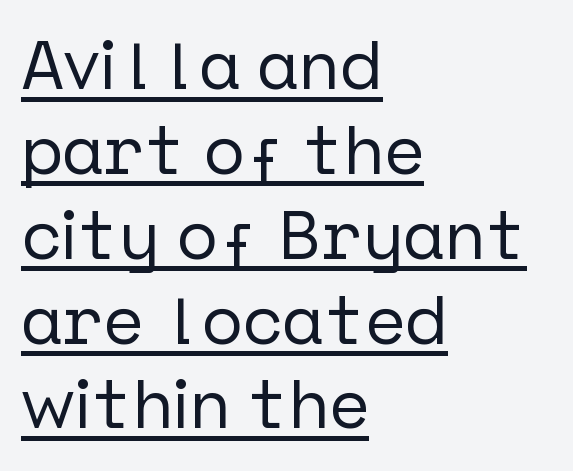
{"serif": "no", "italic": "no", "width": "normal", "stroke_contrast": "low", "x_height": "medium", "underline": "yes", "align": "left", "line_spacing_ratio": 1.23, "letter_spacing": "normal", "letter_spacing_em": 0.0, "glyph_px": 69}
